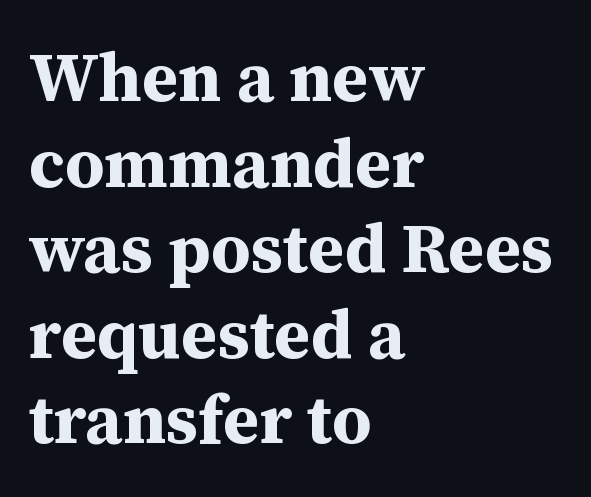
The image shows 69 px bold serif type, upright; set left-aligned, line spacing 1.24x, normal letter spacing, not underlined; medium stroke contrast and a medium x-height.
